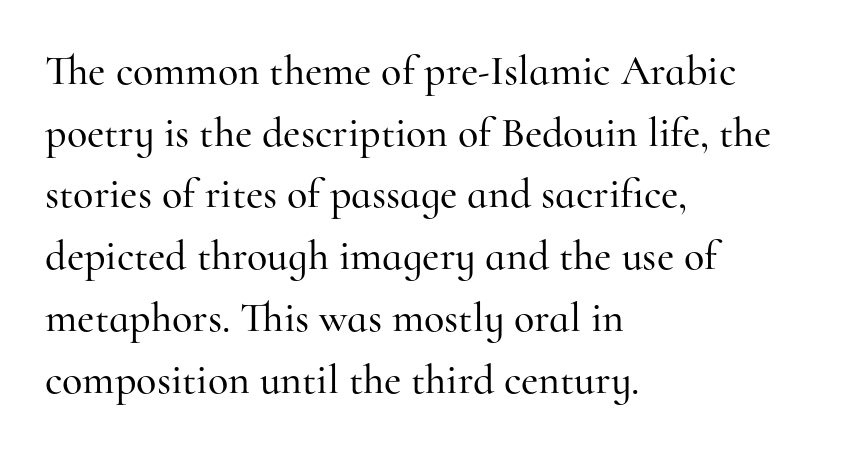
{"serif": "yes", "italic": "no", "width": "normal", "stroke_contrast": "high", "x_height": "small", "monospaced": "no", "underline": "no", "align": "left", "line_spacing": "normal", "line_spacing_ratio": 1.47, "letter_spacing": "normal", "letter_spacing_em": 0.0, "glyph_px": 42}
